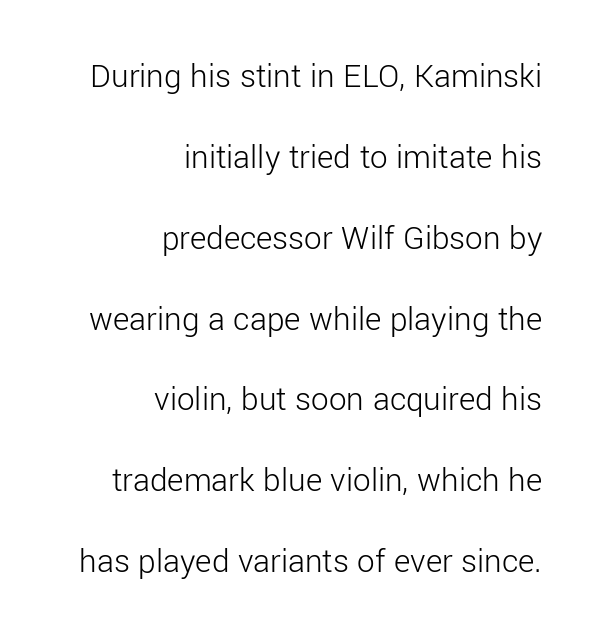
Q: Is the text bold? A: No.
Q: Is the text italic (slanted)? A: No, it is upright.
Q: Is the typeface a serif or a sans-serif typeface? A: Sans-serif.
Q: Is the text underlined? A: No.
Q: How is the paragraph aligned? A: Right-aligned.
Q: Is the spacing between letters normal or unusually wide? A: Normal.
Q: Is the spacing between lines tight, normal or loose? A: Loose.
Q: Width (condensed, normal, or wide)? A: Normal.
Q: Stroke contrast? A: Low.
Q: x-height? A: Medium.
Q: Monospaced? A: No.
